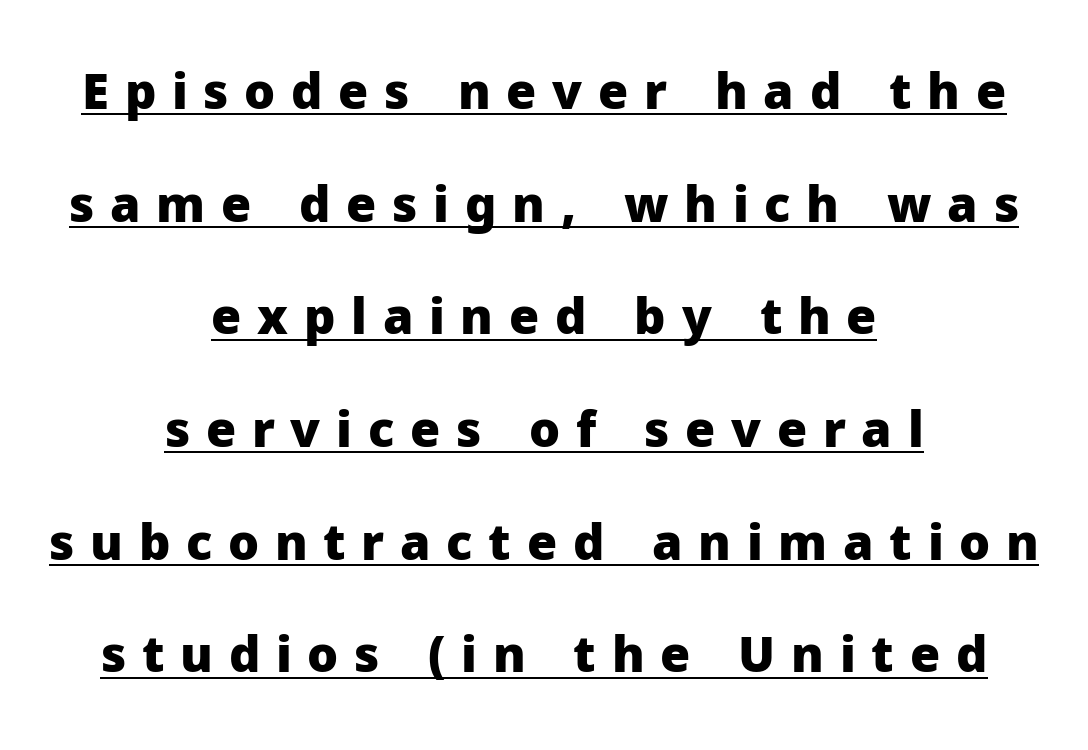
The words here are underlined. A typesetter would call this heavily tracked-out type. The rendering shows plain stroke endings on the letterforms — a sans-serif design. Character widths vary here, with narrow letters taking less room than wide ones. Alignment: centered.
